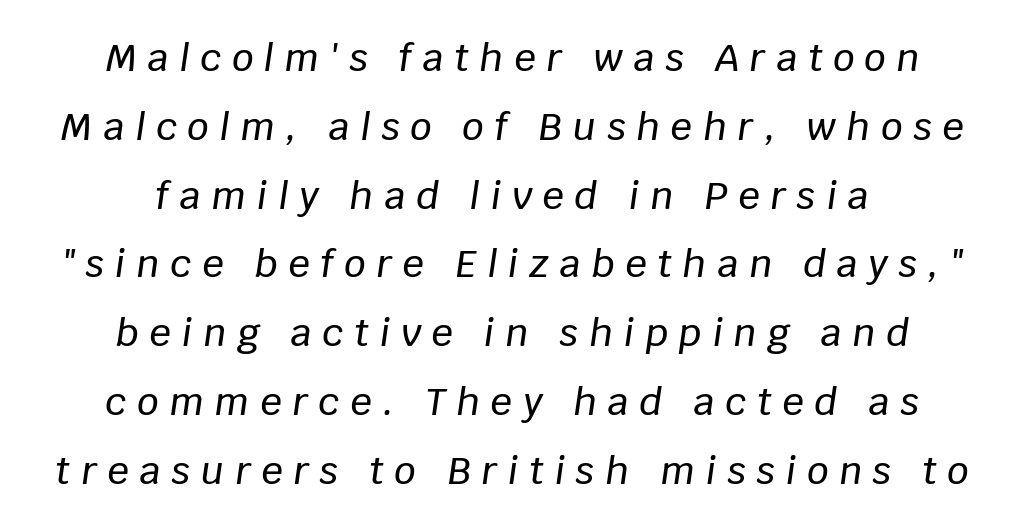
The image shows 38 px text type, italic (leaning right); set centered, line spacing 1.81x, unusually wide letter spacing (+0.28 em), not underlined; low stroke contrast and a large x-height.
